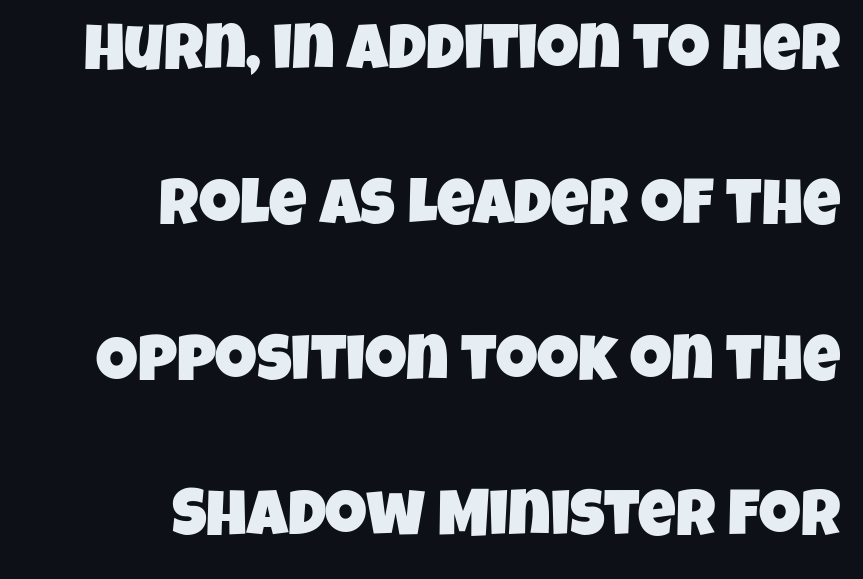
The image shows 65 px condensed sans-serif type; set right-aligned, loose line spacing (2.39x), normal letter spacing, not underlined; low stroke contrast and a large x-height.
